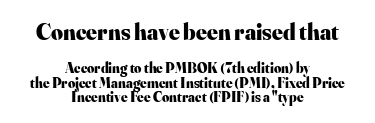
Here the glyphs are tracked normally, forming tight word shapes. Just letters on the line, the space beneath them empty. The font's upright variant was chosen for this text. Line spacing here is tight.
